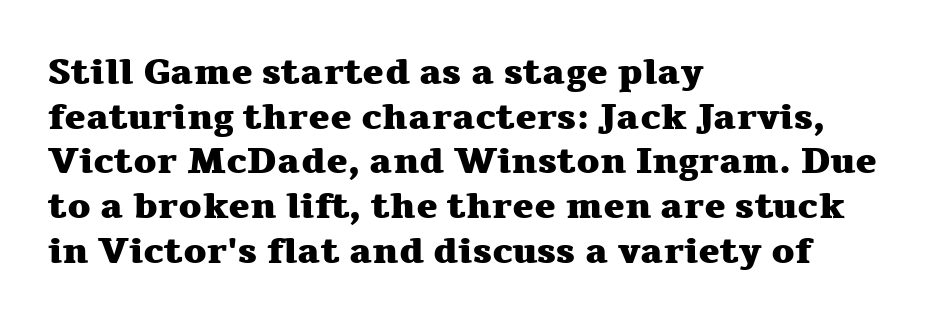
Q: Is the text bold? A: Yes.
Q: Is the text italic (slanted)? A: No, it is upright.
Q: Is the typeface a serif or a sans-serif typeface? A: Serif.
Q: Is the text underlined? A: No.
Q: How is the paragraph aligned? A: Left-aligned.
Q: Is the spacing between letters normal or unusually wide? A: Normal.
Q: Width (condensed, normal, or wide)? A: Wide.
Q: Stroke contrast? A: Medium.
Q: x-height? A: Medium.
Q: Monospaced? A: No.
